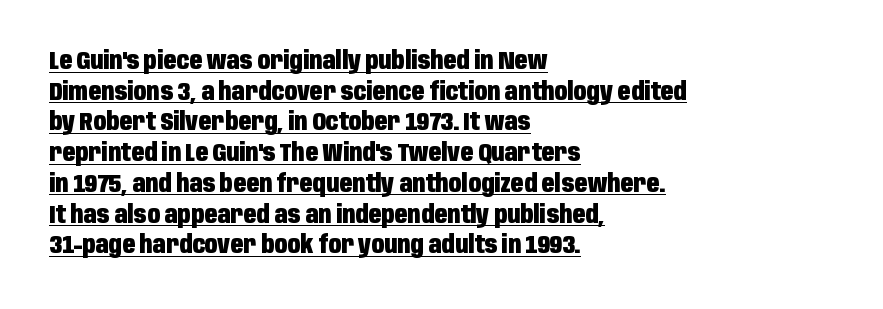
{"italic": "no", "bold": "yes", "underline": "yes", "align": "left", "line_spacing": "normal", "line_spacing_ratio": 1.28, "letter_spacing": "normal", "letter_spacing_em": 0.0, "glyph_px": 24}
